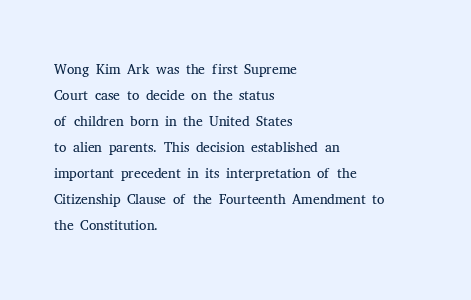
Q: Is the text bold? A: No.
Q: Is the text italic (slanted)? A: No, it is upright.
Q: Is the text underlined? A: No.
Q: How is the paragraph aligned? A: Left-aligned.
Q: Is the spacing between letters normal or unusually wide? A: Normal.
